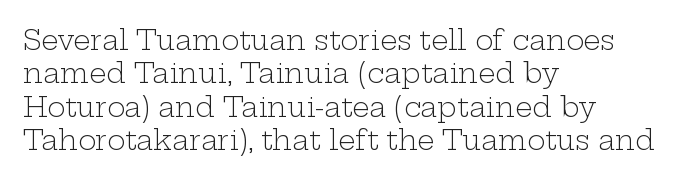
The image shows 27 px text type, upright; set left-aligned, line spacing 1.24x, normal letter spacing, not underlined.
